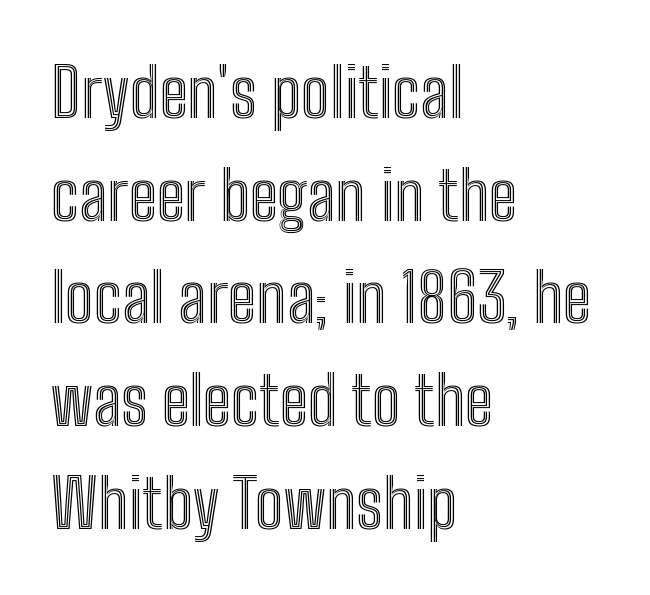
The letters stand straight up with perfectly vertical stems. Proportional: the letters do not fall into vertical columns. Normally led — the rows are evenly, conventionally spaced. Beneath every word, the page is bare. How are the letters spaced? Ordinarily, with no added tracking.
